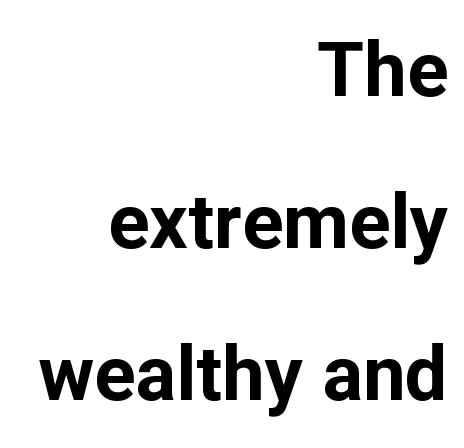
The image shows 76 px bold sans-serif type, upright; set right-aligned, loose line spacing (2.0x), normal letter spacing, not underlined; low stroke contrast and a medium x-height.
